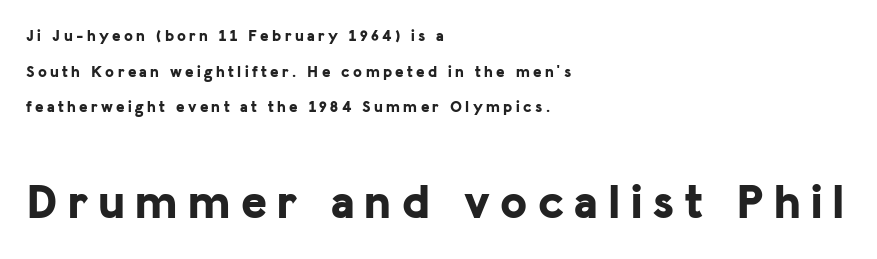
The image shows 49 px bold sans-serif type, upright; set left-aligned, loose line spacing (2.23x), unusually wide letter spacing (+0.21 em), not underlined; the second (bottom) block is 3.06x larger; low stroke contrast and a medium x-height.
